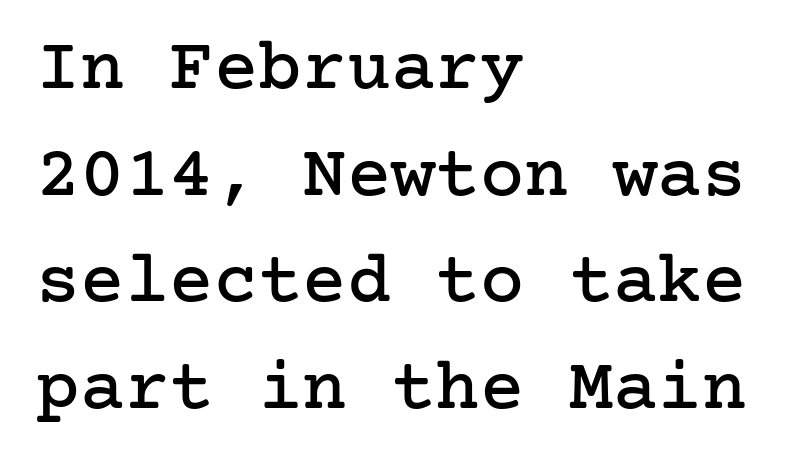
The image shows 74 px serif type, upright; set left-aligned, normal line spacing (1.44x), normal letter spacing, not underlined; low stroke contrast and a medium x-height.
